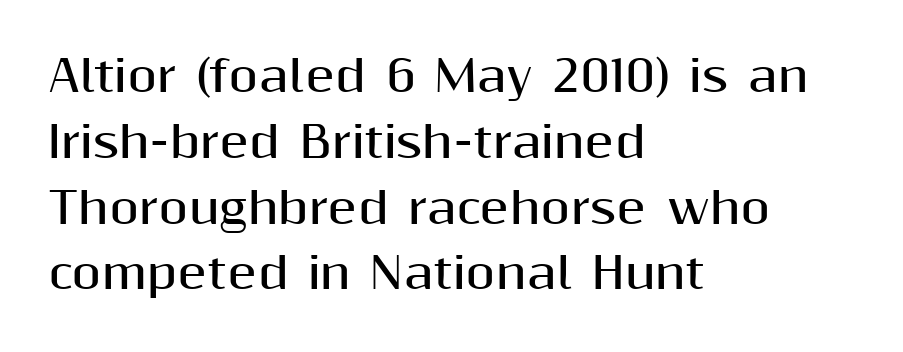
{"serif": "no", "italic": "no", "bold": "yes", "weight": "bold", "width": "normal", "stroke_contrast": "medium", "x_height": "medium", "monospaced": "no", "underline": "no", "align": "left", "line_spacing": "normal", "line_spacing_ratio": 1.53, "letter_spacing": "normal", "letter_spacing_em": 0.0, "glyph_px": 43}
